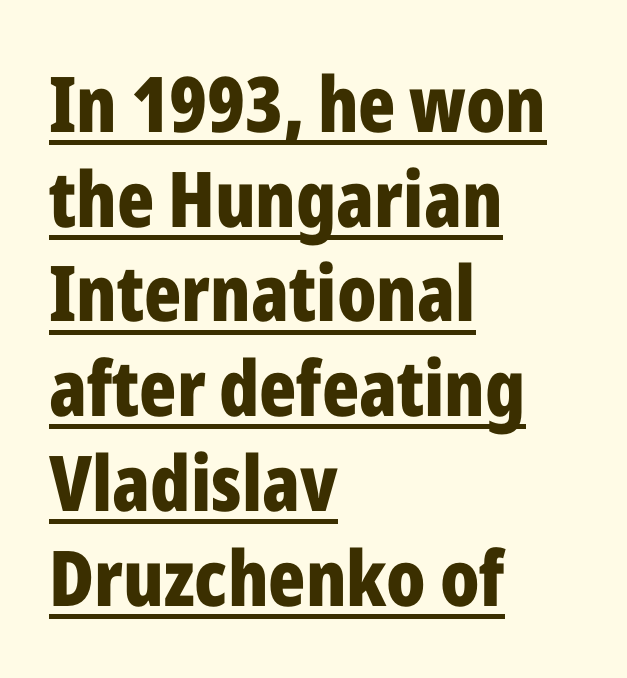
Q: Is the text bold? A: Yes.
Q: Is the text italic (slanted)? A: No, it is upright.
Q: Is the typeface a serif or a sans-serif typeface? A: Sans-serif.
Q: Is the text underlined? A: Yes.
Q: How is the paragraph aligned? A: Left-aligned.
Q: Is the spacing between letters normal or unusually wide? A: Normal.
Q: Width (condensed, normal, or wide)? A: Condensed.
Q: Stroke contrast? A: Low.
Q: x-height? A: Medium.
Q: Monospaced? A: No.
